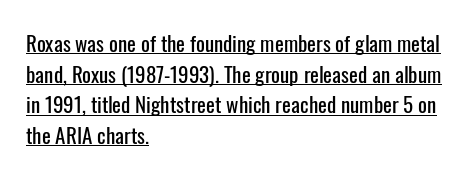
Leading: standard. The typesetter has applied underlining to the passage shown. Short and long lines alike share a common starting point at left. The axis of the letterforms is exactly vertical.
